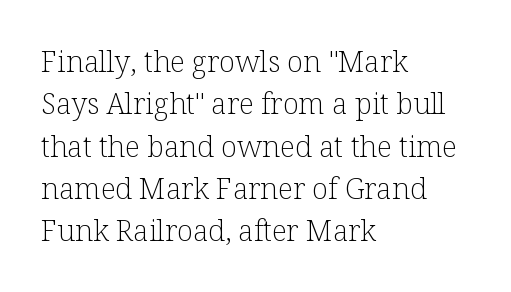
{"serif": "yes", "italic": "no", "bold": "no", "weight": "light", "width": "normal", "stroke_contrast": "low", "x_height": "medium", "monospaced": "no", "underline": "no", "align": "left", "line_spacing": "normal", "line_spacing_ratio": 1.46, "letter_spacing": "normal", "letter_spacing_em": 0.0, "glyph_px": 29}
